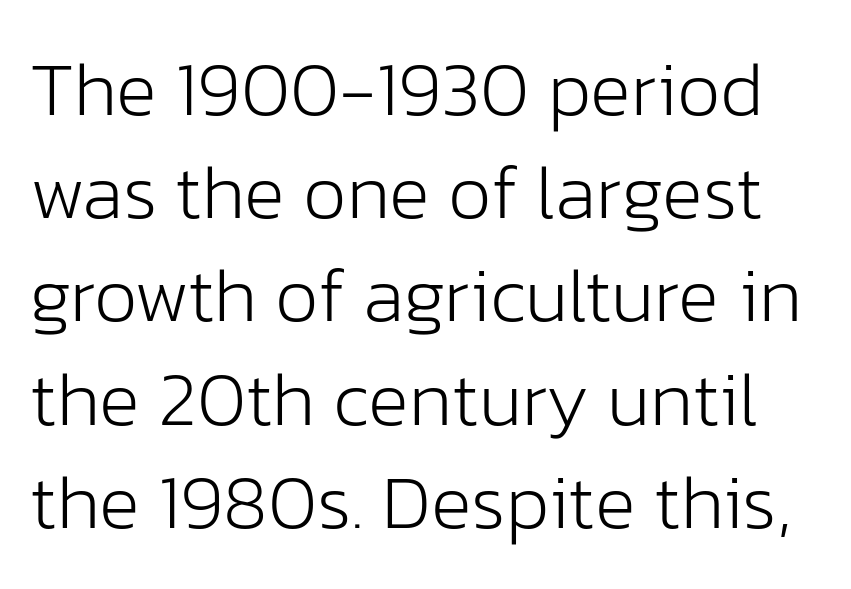
Characters follow at the spacing the type designer built in. Unlike italic type, these characters show no tilt at all. Do the characters align in a grid? No, the font is proportional. The cut favours lightness, reaching ordinary text weight at its darkest. The passage shown stacks its lines at a standard gap.
